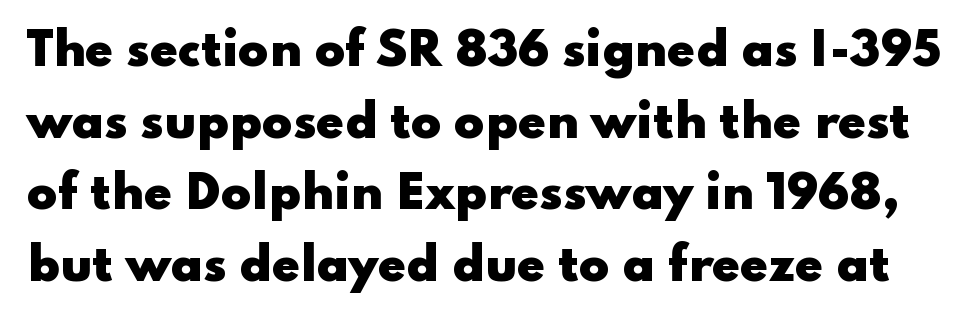
Q: Is the text bold? A: Yes.
Q: Is the text italic (slanted)? A: No, it is upright.
Q: Is the typeface a serif or a sans-serif typeface? A: Sans-serif.
Q: Is the text underlined? A: No.
Q: Is the spacing between letters normal or unusually wide? A: Normal.
Q: Is the spacing between lines tight, normal or loose? A: Normal.
Q: Width (condensed, normal, or wide)? A: Wide.
Q: Stroke contrast? A: Low.
Q: x-height? A: Small.
Q: Monospaced? A: No.
